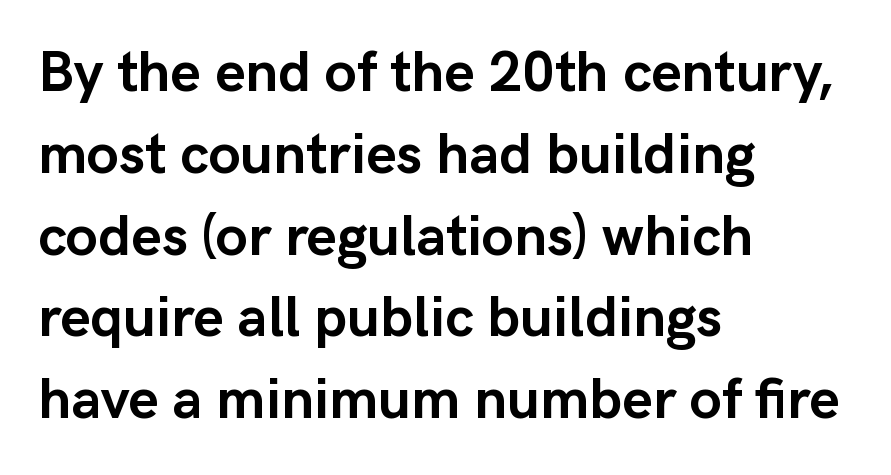
The image shows 58 px semibold sans-serif type, upright; set left-aligned, normal line spacing (1.41x), normal letter spacing, not underlined; low stroke contrast and a medium x-height.
